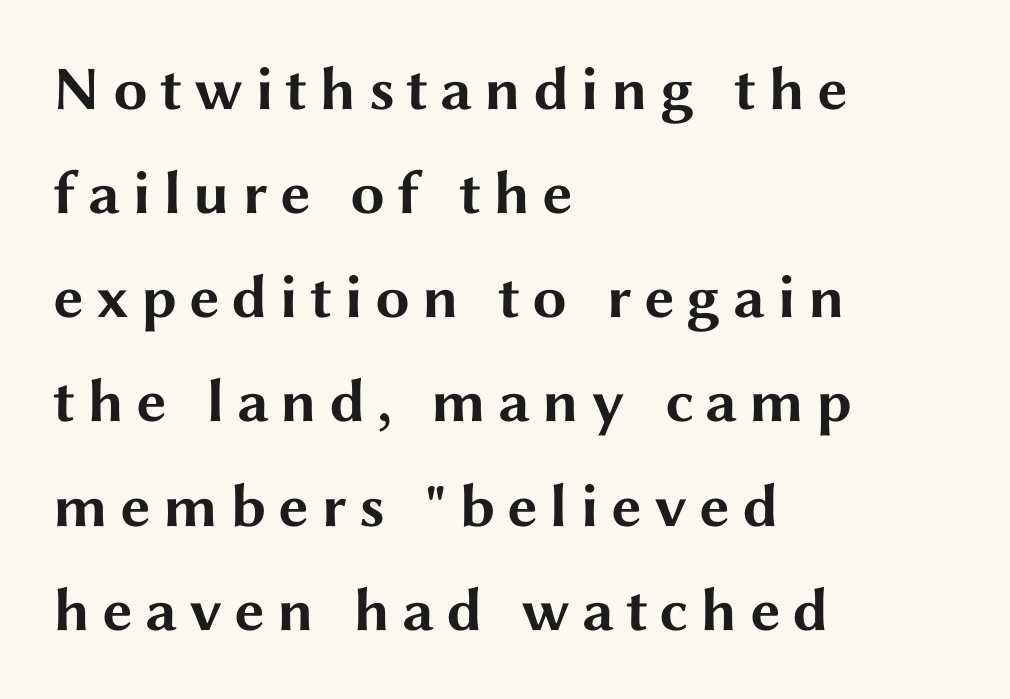
{"serif": "no", "italic": "no", "bold": "yes", "weight": "bold", "width": "wide", "stroke_contrast": "medium", "x_height": "medium", "monospaced": "no", "underline": "no", "align": "left", "line_spacing": "normal", "line_spacing_ratio": 1.68, "glyph_px": 62}
